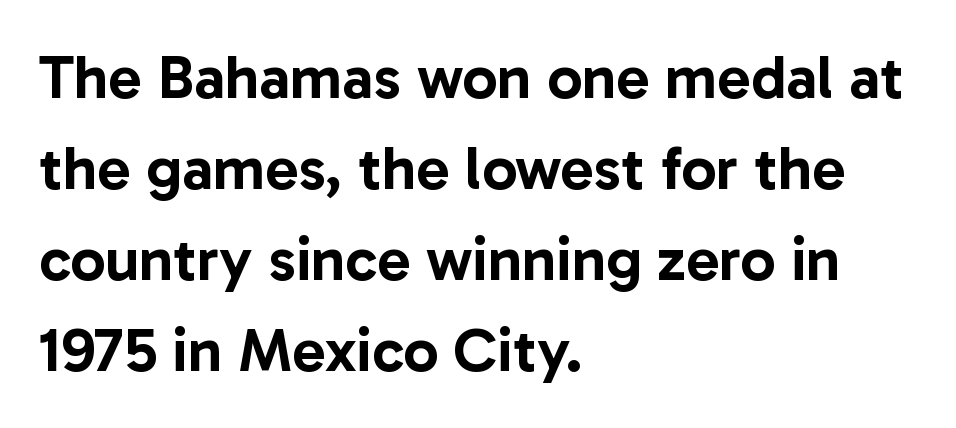
The image shows 62 px sans-serif type, upright; set left-aligned, normal line spacing (1.47x), normal letter spacing, not underlined; low stroke contrast and a medium x-height.
